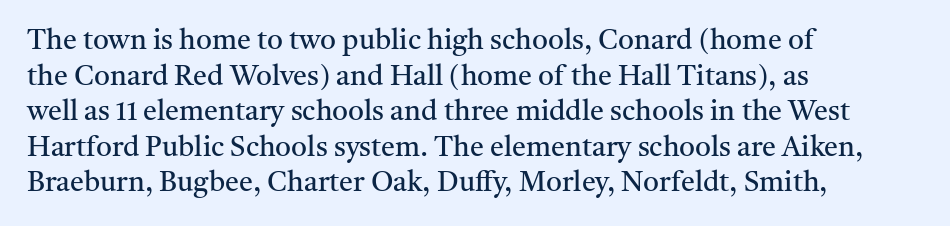
Q: Is the text bold? A: No.
Q: Is the text italic (slanted)? A: No, it is upright.
Q: Is the typeface a serif or a sans-serif typeface? A: Serif.
Q: Is the text underlined? A: No.
Q: How is the paragraph aligned? A: Left-aligned.
Q: Is the spacing between letters normal or unusually wide? A: Normal.
Q: Is the spacing between lines tight, normal or loose? A: Normal.
Q: Width (condensed, normal, or wide)? A: Normal.
Q: Stroke contrast? A: Medium.
Q: x-height? A: Medium.
Q: Monospaced? A: No.
